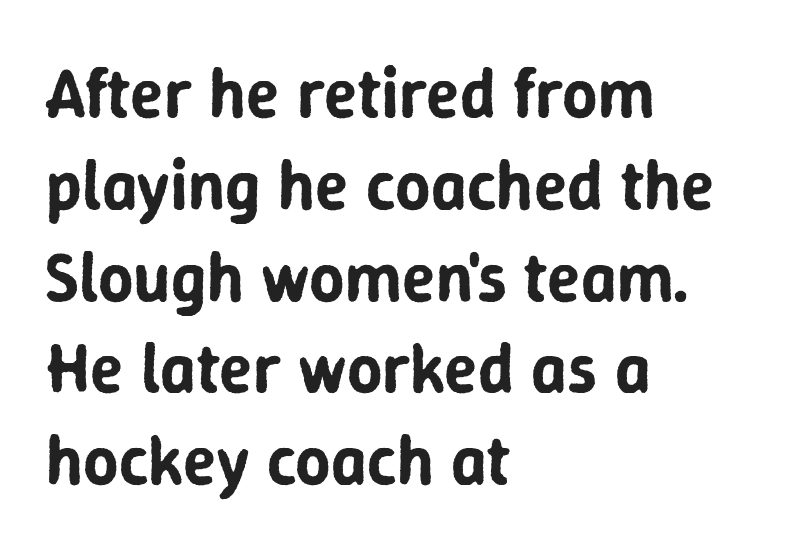
In terms of posture, this sample is upright. Each new line begins a customary step beneath the previous one. The rendering shows plain stroke endings on the letterforms — a sans-serif design. The letters advance in unequal steps, a hallmark of proportional type.
